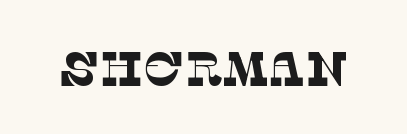
{"serif": "yes", "bold": "no", "weight": "thin", "width": "normal", "stroke_contrast": "low", "x_height": "large", "monospaced": "no", "underline": "no", "letter_spacing": "normal", "letter_spacing_em": 0.0, "glyph_px": 48}
